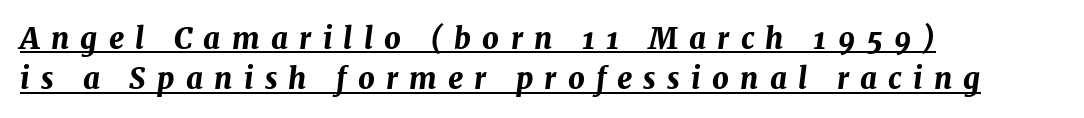
The typography opts for an oblique posture over an upright one. Alignment: flush left. Tracking value appears strongly positive — letters spread wide. This sample keeps an unexceptional amount of space between lines. You could not count columns in this text — the font is proportionally spaced.
